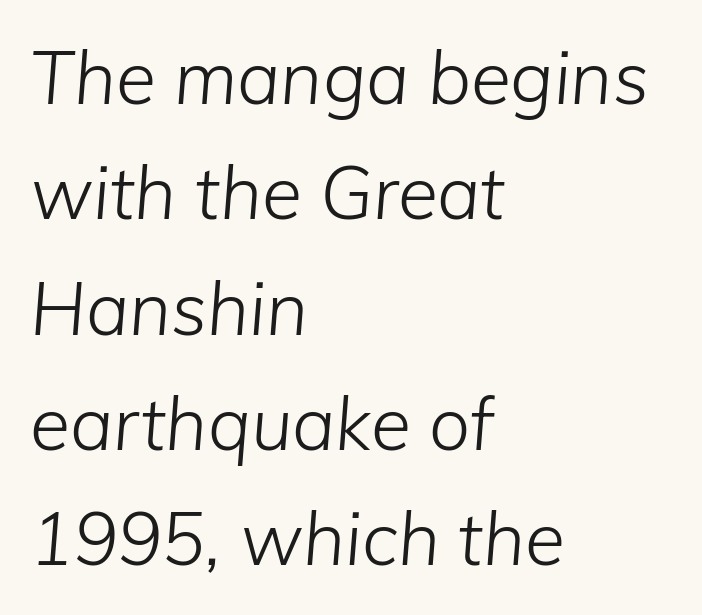
{"italic": "yes", "lean": "right", "slant_degrees": 5, "bold": "no", "weight": "light", "width": "normal", "stroke_contrast": "low", "x_height": "medium", "monospaced": "no", "underline": "no", "align": "left", "line_spacing": "normal", "line_spacing_ratio": 1.58, "letter_spacing": "normal", "letter_spacing_em": 0.0, "glyph_px": 73}
